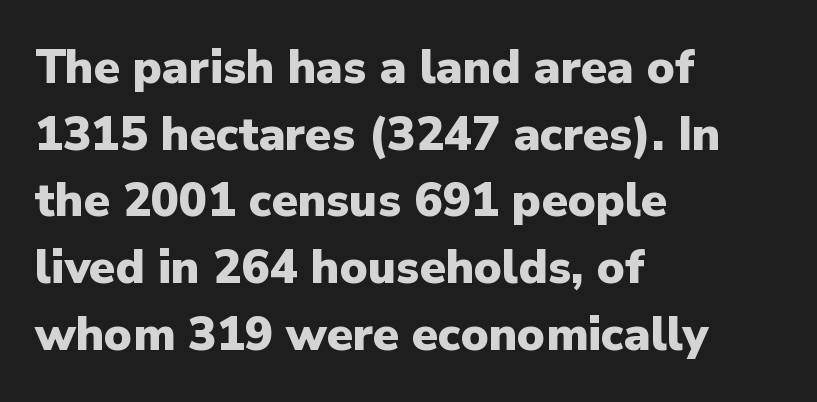
Q: Is the text bold? A: Yes.
Q: Is the text italic (slanted)? A: No, it is upright.
Q: Is the typeface a serif or a sans-serif typeface? A: Sans-serif.
Q: Is the text underlined? A: No.
Q: How is the paragraph aligned? A: Left-aligned.
Q: Is the spacing between letters normal or unusually wide? A: Normal.
Q: Is the spacing between lines tight, normal or loose? A: Normal.
Q: Width (condensed, normal, or wide)? A: Normal.
Q: Stroke contrast? A: Low.
Q: x-height? A: Medium.
Q: Monospaced? A: No.
